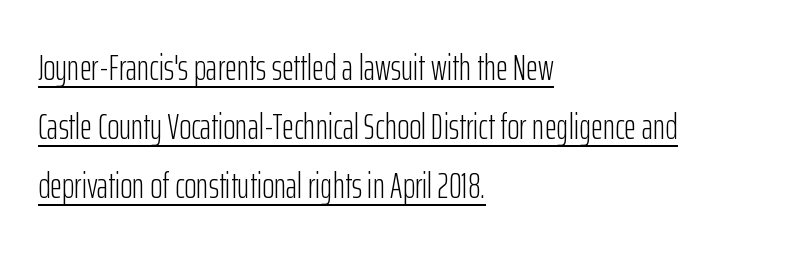
Q: Is the text bold? A: No.
Q: Is the text italic (slanted)? A: No, it is upright.
Q: Is the typeface a serif or a sans-serif typeface? A: Sans-serif.
Q: Is the text underlined? A: Yes.
Q: How is the paragraph aligned? A: Left-aligned.
Q: Is the spacing between letters normal or unusually wide? A: Normal.
Q: Is the spacing between lines tight, normal or loose? A: Normal.
Q: Width (condensed, normal, or wide)? A: Condensed.
Q: Stroke contrast? A: Low.
Q: x-height? A: Medium.
Q: Monospaced? A: No.
